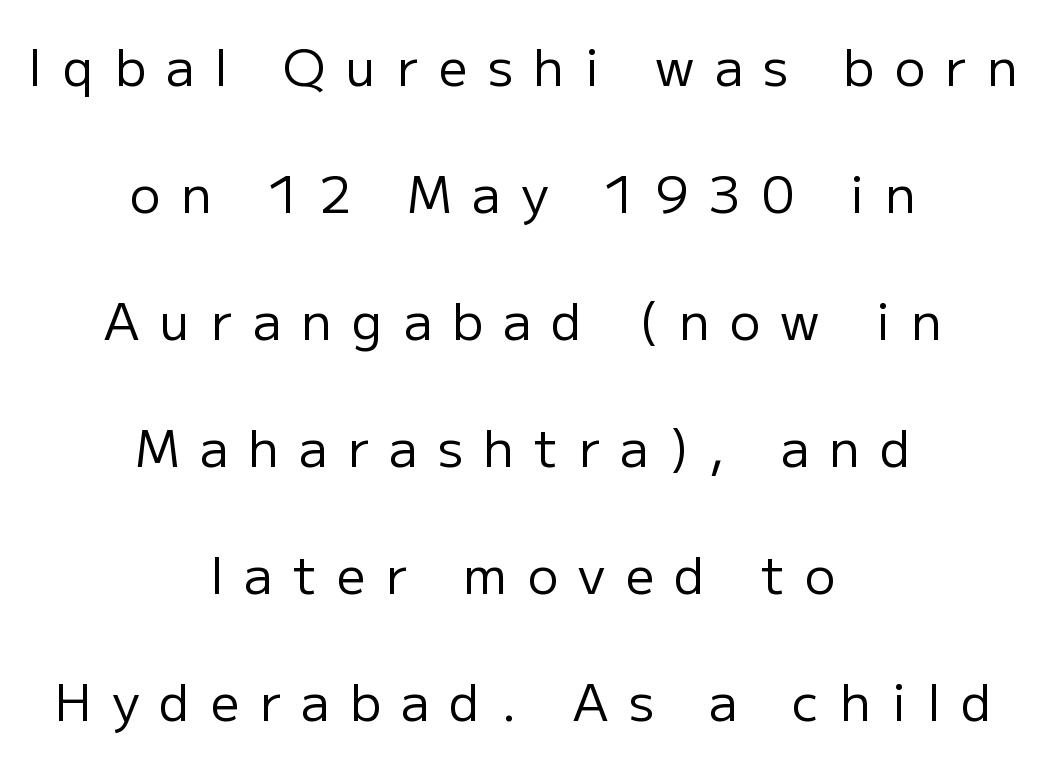
The image shows 51 px regular-weight sans-serif type, upright; set centered, loose line spacing (2.49x), unusually wide letter spacing (+0.4 em), not underlined; low stroke contrast and a medium x-height.
